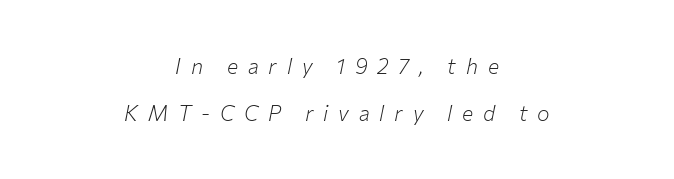
The image shows 21 px text type, italic (leaning right); set centered, loose line spacing (2.25x), unusually wide letter spacing (+0.47 em), not underlined.
